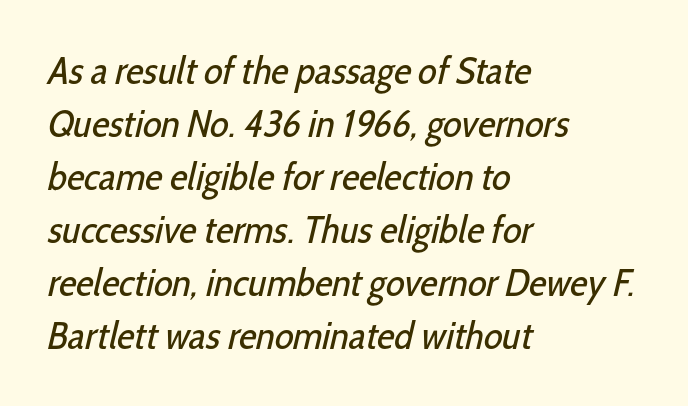
The rendering uses natural spacing where letterforms have individual widths. Summary of weight: not heavy and not bold. Short and long lines alike share a common starting point at left. Vertical spacing — default.
